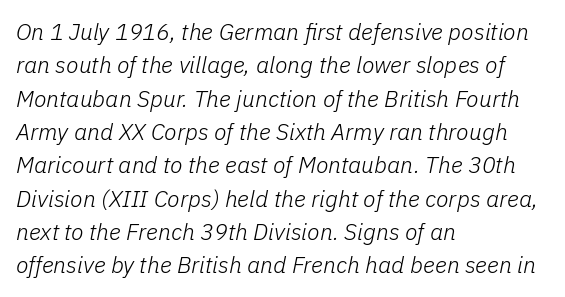
{"italic": "yes", "lean": "right", "slant_degrees": 11, "bold": "no", "underline": "no", "align": "left", "line_spacing": "normal", "line_spacing_ratio": 1.45, "letter_spacing": "normal", "letter_spacing_em": 0.0, "glyph_px": 23}
